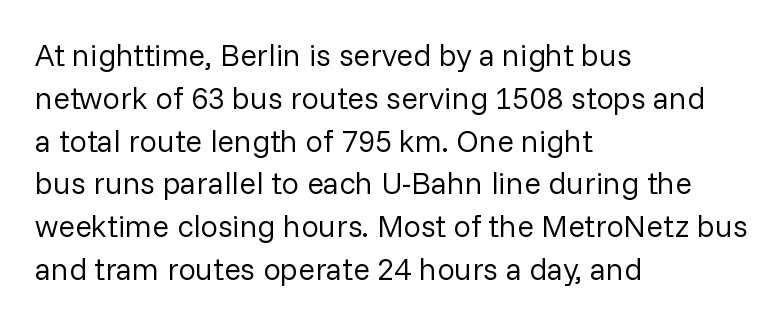
{"serif": "no", "italic": "no", "bold": "no", "weight": "regular", "width": "normal", "stroke_contrast": "low", "x_height": "medium", "monospaced": "no", "underline": "no", "align": "left", "line_spacing": "normal", "line_spacing_ratio": 1.38, "letter_spacing": "normal", "letter_spacing_em": 0.0, "glyph_px": 31}
